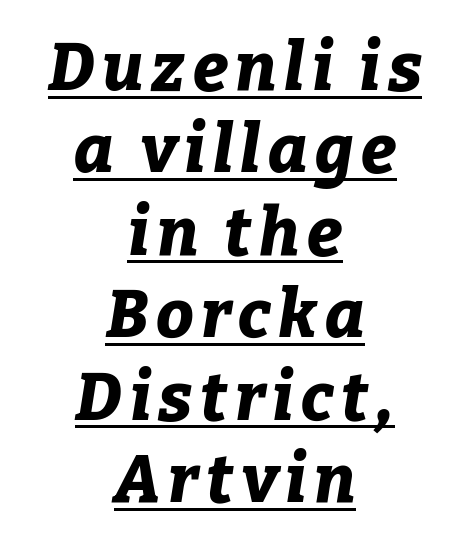
Heavy-handed strokes throughout: this text is bold. Neither beginnings nor endings align; midpoints do. Slanted lettering throughout. Has an underline been added? It has. Is this a fixed-width face? No — the glyphs have proportional, varying widths.
